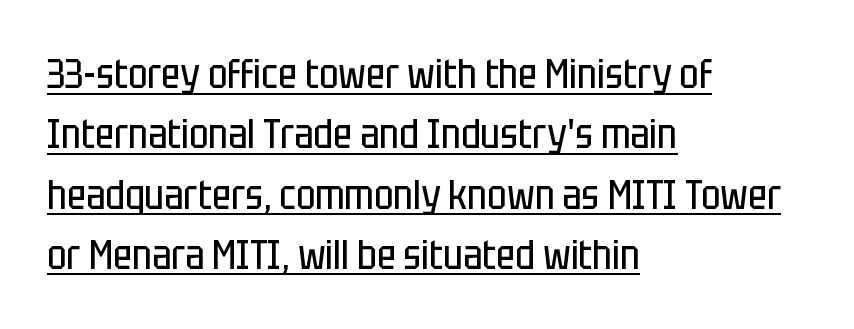
The image shows 41 px regular-weight, condensed sans-serif type, upright; set left-aligned, normal line spacing (1.47x), normal letter spacing, underlined; low stroke contrast and a large x-height.
